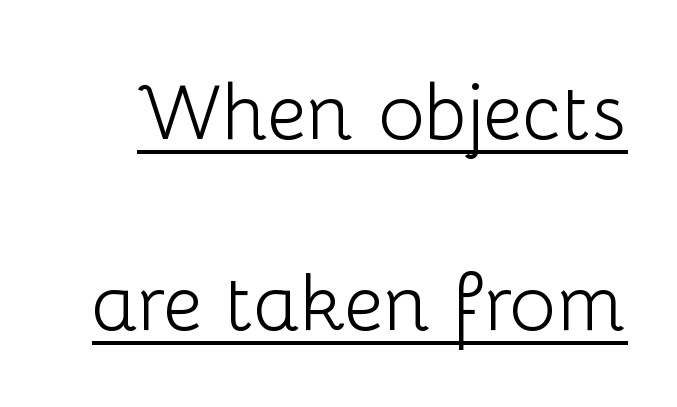
Leading is clearly above the norm, producing a sparse column. A typesetter would call this zero additional tracking. Proportional: the letters do not fall into vertical columns. Weight: not bold — regular or lighter. Is there any slant? The stems are plumb.
